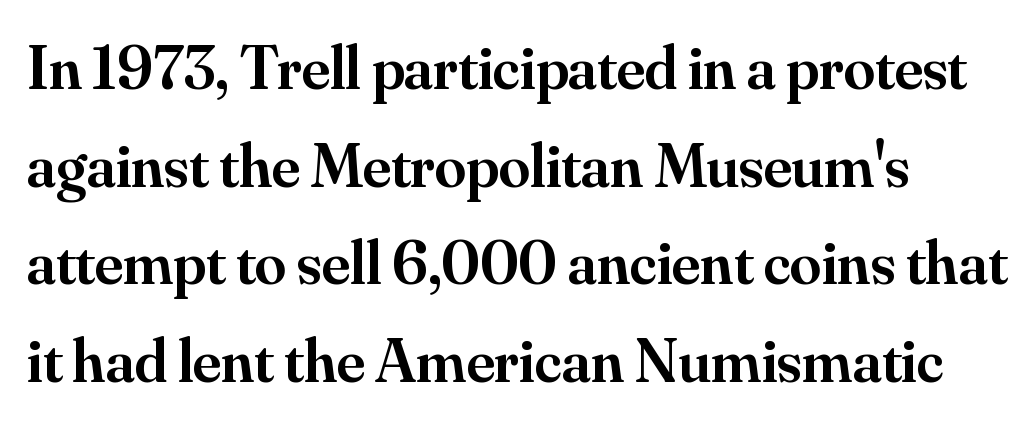
Q: Is the text bold? A: Semi-bold.
Q: Is the text italic (slanted)? A: No, it is upright.
Q: Is the typeface a serif or a sans-serif typeface? A: Serif.
Q: Is the text underlined? A: No.
Q: How is the paragraph aligned? A: Left-aligned.
Q: Is the spacing between letters normal or unusually wide? A: Normal.
Q: Is the spacing between lines tight, normal or loose? A: Normal.
Q: Width (condensed, normal, or wide)? A: Normal.
Q: Stroke contrast? A: Medium.
Q: x-height? A: Small.
Q: Monospaced? A: No.
